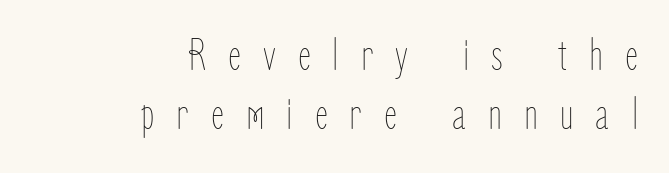
The specimen reads as upright at a glance. Compared with typical paragraphs, the rows here are spaced about the same. Each stroke keeps to a modest, everyday thickness or less. Substantial extra tracking has been applied to these lines. Do the characters align in a grid? No, the font is proportional. Descenders hang freely into open space.
